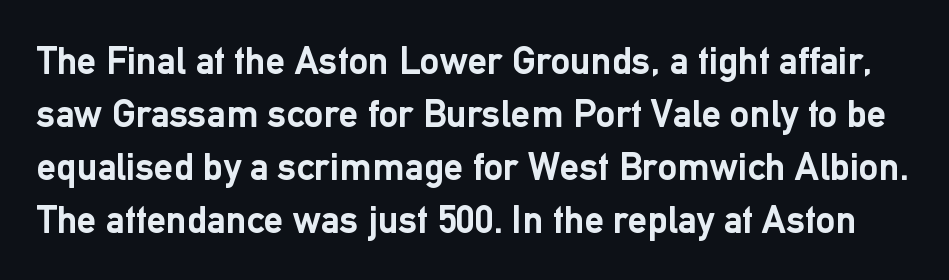
Q: Is the text bold? A: Yes.
Q: Is the text italic (slanted)? A: No, it is upright.
Q: Is the typeface a serif or a sans-serif typeface? A: Sans-serif.
Q: Is the text underlined? A: No.
Q: Is the spacing between letters normal or unusually wide? A: Normal.
Q: Is the spacing between lines tight, normal or loose? A: Normal.
Q: Width (condensed, normal, or wide)? A: Normal.
Q: Stroke contrast? A: Low.
Q: x-height? A: Medium.
Q: Monospaced? A: No.
